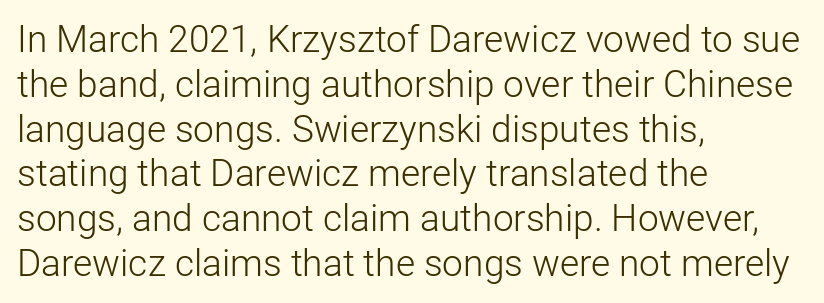
The image shows 37 px light sans-serif type, upright; set left-aligned, line spacing 1.21x, normal letter spacing, not underlined; low stroke contrast and a medium x-height.
